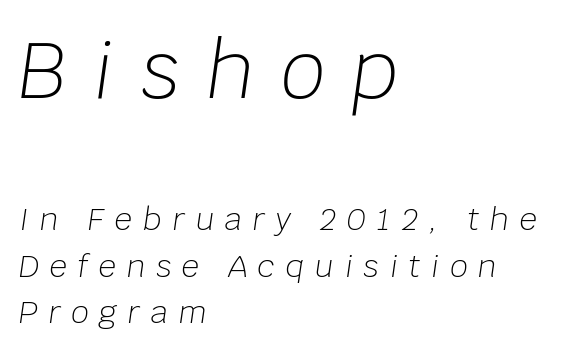
The image shows 78 px light type, italic (leaning right); set left-aligned, normal line spacing (1.5x), unusually wide letter spacing (+0.34 em), not underlined; the first (top) block is 2.52x larger; low stroke contrast and a large x-height.
